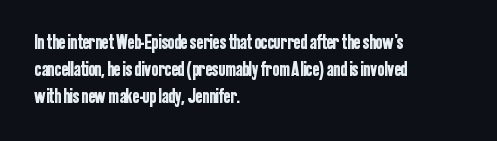
{"italic": "no", "underline": "no", "align": "left", "line_spacing": "normal", "line_spacing_ratio": 1.35, "letter_spacing": "normal", "letter_spacing_em": 0.0, "glyph_px": 20}
